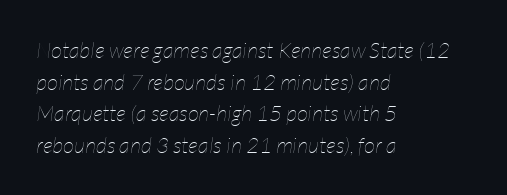
The image shows 22 px text type, italic (leaning right); set left-aligned, normal line spacing (1.44x), normal letter spacing, not underlined.
